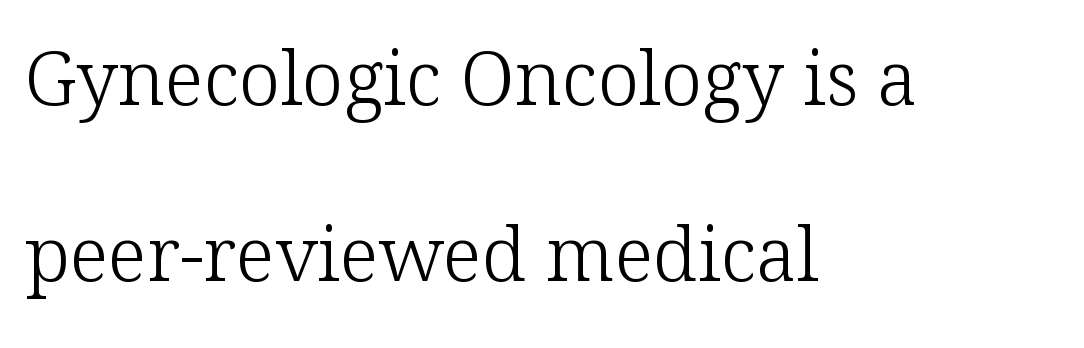
{"serif": "yes", "italic": "no", "bold": "no", "weight": "light", "width": "normal", "stroke_contrast": "low", "x_height": "medium", "monospaced": "no", "underline": "no", "align": "left", "line_spacing": "loose", "line_spacing_ratio": 2.35, "letter_spacing": "normal", "letter_spacing_em": 0.0, "glyph_px": 75}
